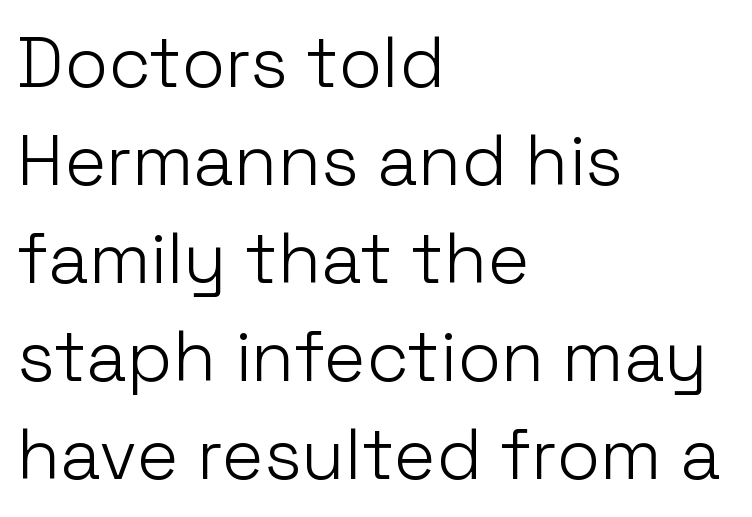
Notice how the stems are strictly vertical — no italics here. Lines of text with bare space underneath. One glance says typical: line gaps are just what's usual. The cut favours lightness, reaching ordinary text weight at its darkest.
